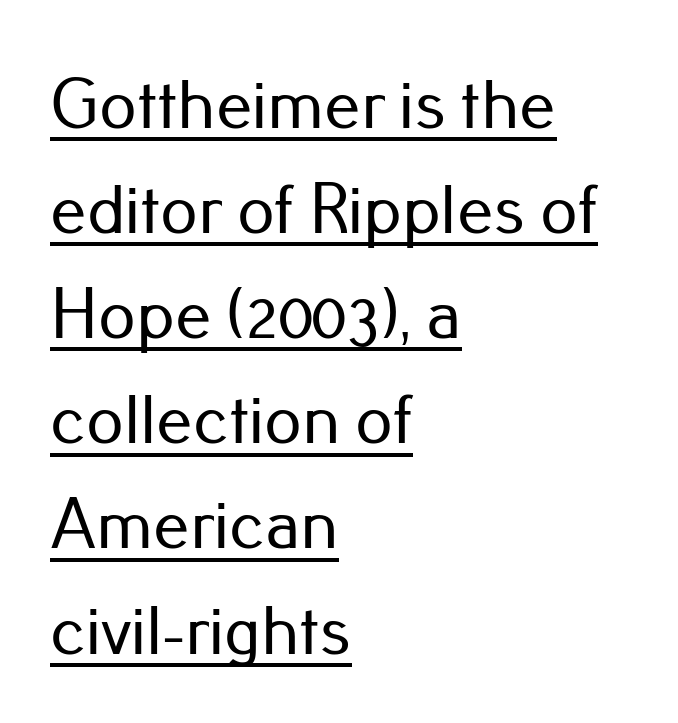
The image shows 73 px sans-serif type, upright; set left-aligned, normal line spacing (1.44x), normal letter spacing, underlined; low stroke contrast and a small x-height.
